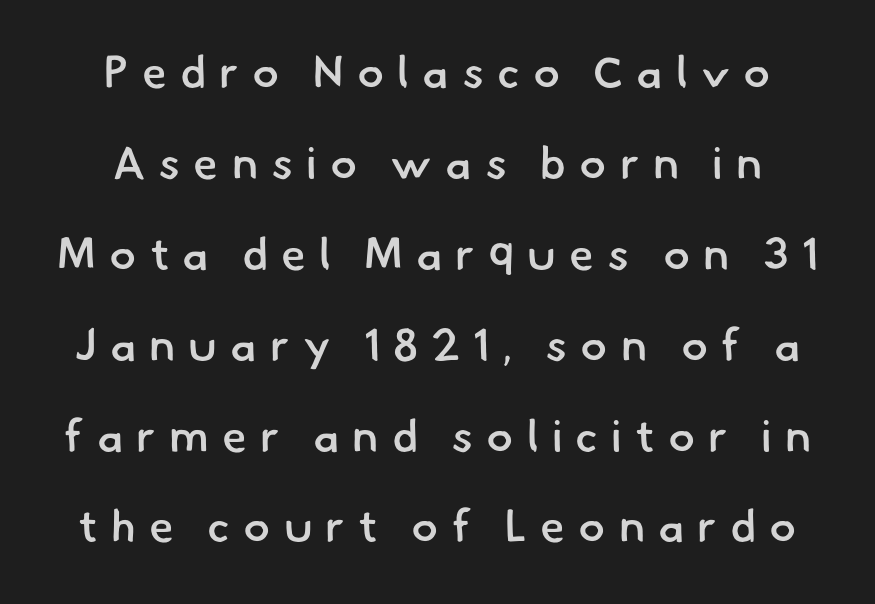
This is moderately heavy type, rendered in semibold. Spacing verdict: proportional, widths tailored to each character. The foot of each line stays bare and open. This rendering employs a face without finishing strokes, i.e., a sans-serif. Each word looks stretched out because of the extra space between its letters. You could fit nearly another row in the gap between these rows.
